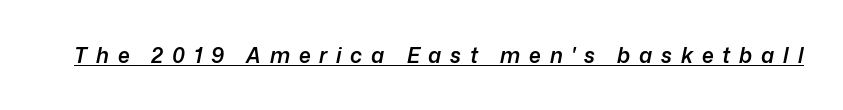
Tracking value appears strongly positive — letters spread wide. The face used here has a pronounced slope to its letters. This is moderately heavy type, rendered in semibold. A baseline rule has been typeset under these characters.
